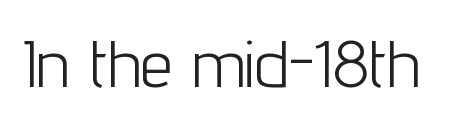
{"serif": "no", "italic": "no", "bold": "no", "weight": "light", "width": "condensed", "stroke_contrast": "low", "x_height": "medium", "monospaced": "no", "underline": "no", "letter_spacing": "normal", "letter_spacing_em": 0.0, "glyph_px": 66}
